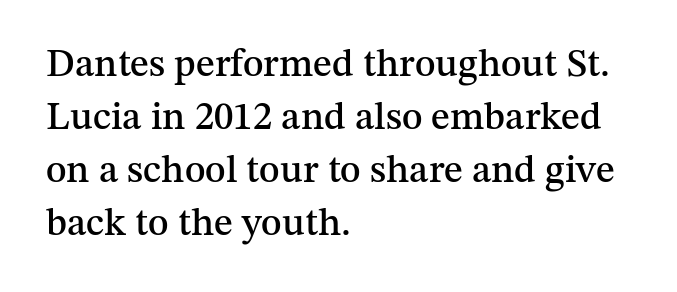
{"serif": "yes", "italic": "no", "width": "normal", "stroke_contrast": "medium", "x_height": "medium", "monospaced": "no", "underline": "no", "align": "left", "line_spacing": "normal", "line_spacing_ratio": 1.36, "letter_spacing": "normal", "letter_spacing_em": 0.0, "glyph_px": 39}
